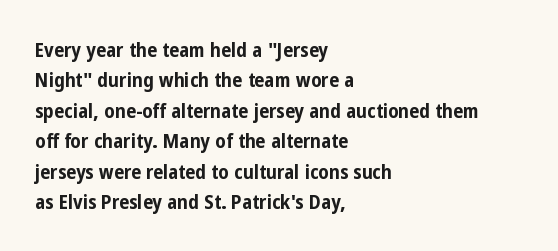
Heavy, bold letterforms. The rendering anchors every line to the left-hand side. The line-height multiplier appears to be the usual default. Style check: upright. There is no visible air inserted between adjacent glyphs. Descenders hang freely into open space.
